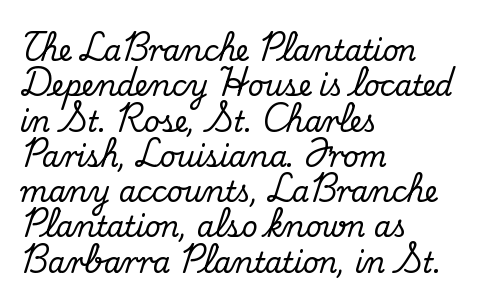
A typesetter would label this face a serif. The lines sit at an ordinary, default distance from one another. Each row of text sits above clean, open space.
